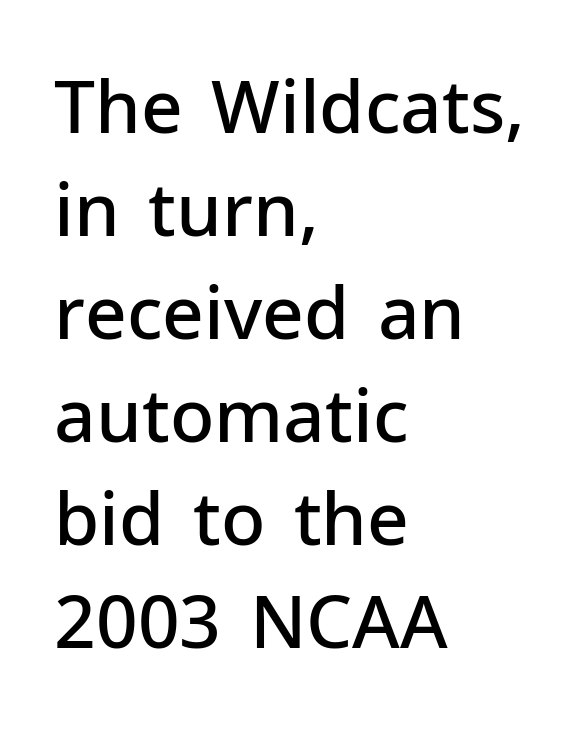
Q: Is the text bold? A: Semi-bold.
Q: Is the text italic (slanted)? A: No, it is upright.
Q: Is the typeface a serif or a sans-serif typeface? A: Sans-serif.
Q: Is the text underlined? A: No.
Q: How is the paragraph aligned? A: Left-aligned.
Q: Is the spacing between letters normal or unusually wide? A: Normal.
Q: Is the spacing between lines tight, normal or loose? A: Normal.
Q: Width (condensed, normal, or wide)? A: Normal.
Q: Stroke contrast? A: Low.
Q: x-height? A: Medium.
Q: Monospaced? A: No.
